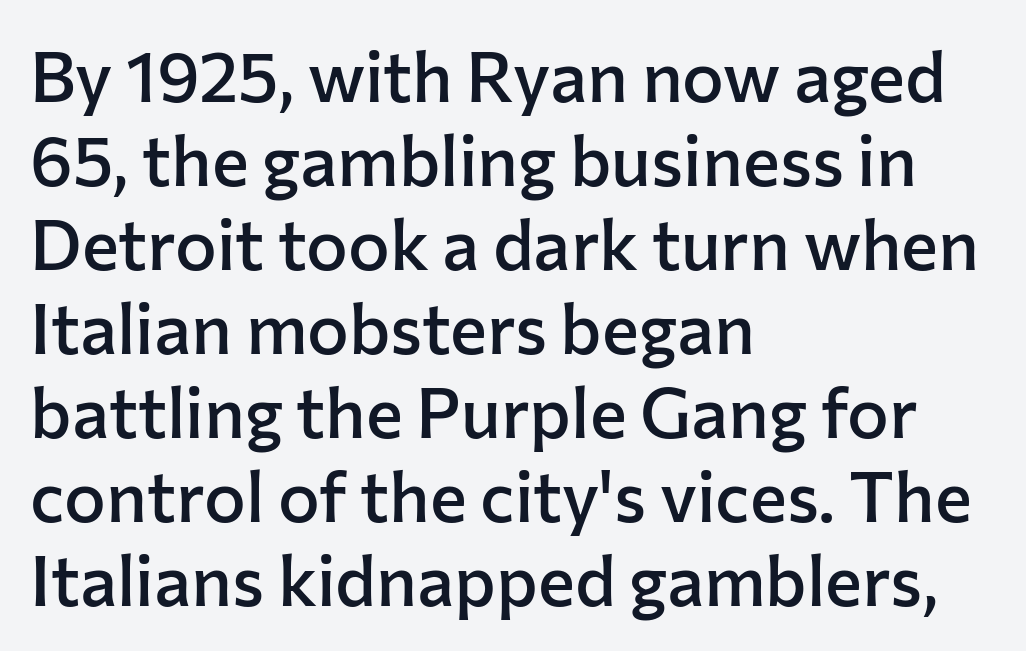
{"serif": "no", "italic": "no", "bold": "semi", "weight": "semibold", "width": "normal", "stroke_contrast": "low", "x_height": "medium", "monospaced": "no", "underline": "no", "align": "left", "line_spacing_ratio": 1.2, "letter_spacing": "normal", "letter_spacing_em": 0.0, "glyph_px": 70}
